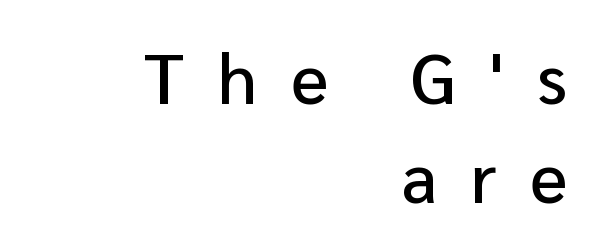
Q: Is the text italic (slanted)? A: No, it is upright.
Q: Is the typeface a serif or a sans-serif typeface? A: Sans-serif.
Q: Is the text underlined? A: No.
Q: How is the paragraph aligned? A: Right-aligned.
Q: Is the spacing between letters normal or unusually wide? A: Unusually wide.
Q: Is the spacing between lines tight, normal or loose? A: Normal.
Q: Width (condensed, normal, or wide)? A: Normal.
Q: Stroke contrast? A: Low.
Q: x-height? A: Medium.
Q: Monospaced? A: No.
